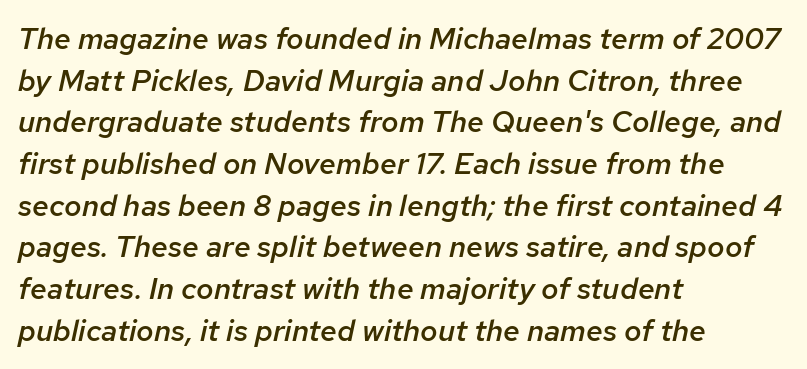
Interline gaps are of average width in this sample. Nobody touched the tracking dial on this one. Alignment: flush left. The axis of the letterforms is tilted away from vertical. These lines are rendered in a variable-pitch font. The strip under each line holds only bare page.
